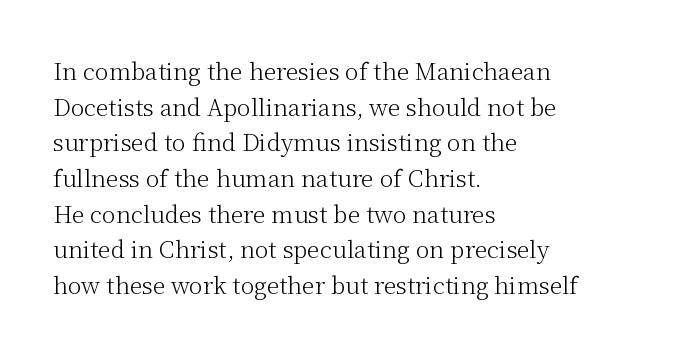
Q: Is the text bold? A: No.
Q: Is the text italic (slanted)? A: No, it is upright.
Q: Is the text underlined? A: No.
Q: How is the paragraph aligned? A: Left-aligned.
Q: Is the spacing between letters normal or unusually wide? A: Normal.
Q: Is the spacing between lines tight, normal or loose? A: Normal.
